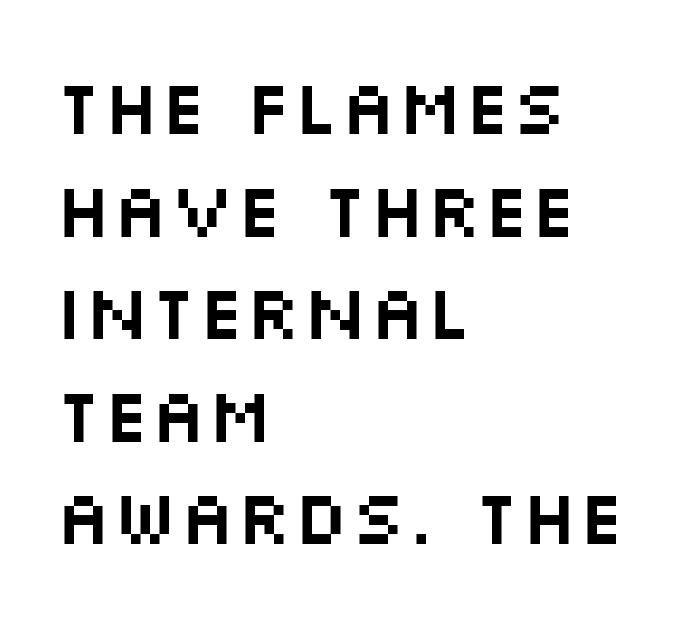
The image shows 76 px wide sans-serif type, upright; set left-aligned, normal line spacing (1.35x), normal letter spacing, not underlined; medium stroke contrast and a large x-height.
